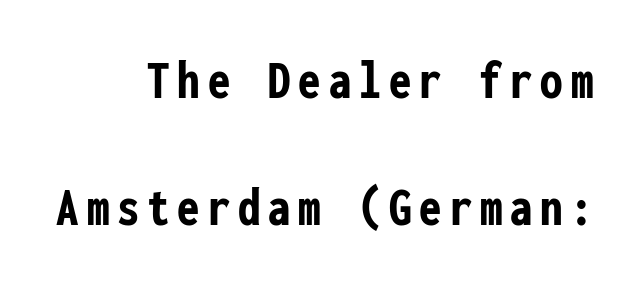
Chunky letters — that's bold for sure. Only glyphs here, with clear space below each row. Observe the absence of serifs on each vertical stroke in this sample. Quick note: interline space is abundant. Posture: straight, roman, zero tilt. The typesetter chose a ragged-left arrangement here.
